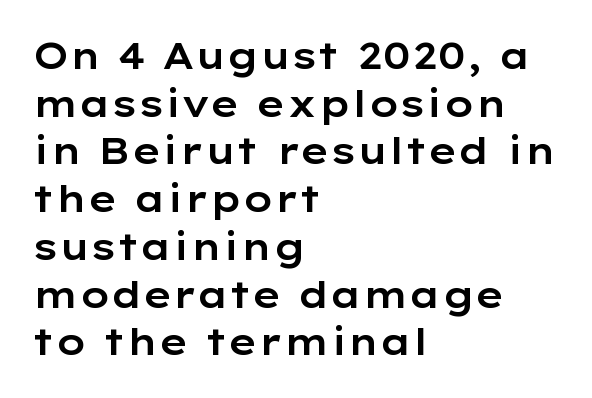
{"serif": "no", "italic": "no", "width": "wide", "stroke_contrast": "low", "x_height": "medium", "monospaced": "no", "underline": "no", "align": "left", "line_spacing": "normal", "line_spacing_ratio": 1.29, "letter_spacing": "normal", "letter_spacing_em": 0.0, "glyph_px": 37}
